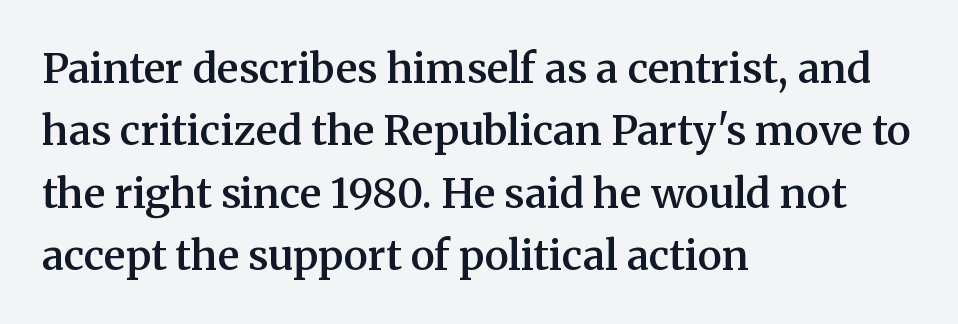
{"serif": "yes", "italic": "no", "bold": "semi", "weight": "semibold", "width": "normal", "stroke_contrast": "medium", "x_height": "medium", "monospaced": "no", "underline": "no", "align": "left", "line_spacing": "normal", "line_spacing_ratio": 1.52, "letter_spacing": "normal", "letter_spacing_em": 0.0, "glyph_px": 41}
